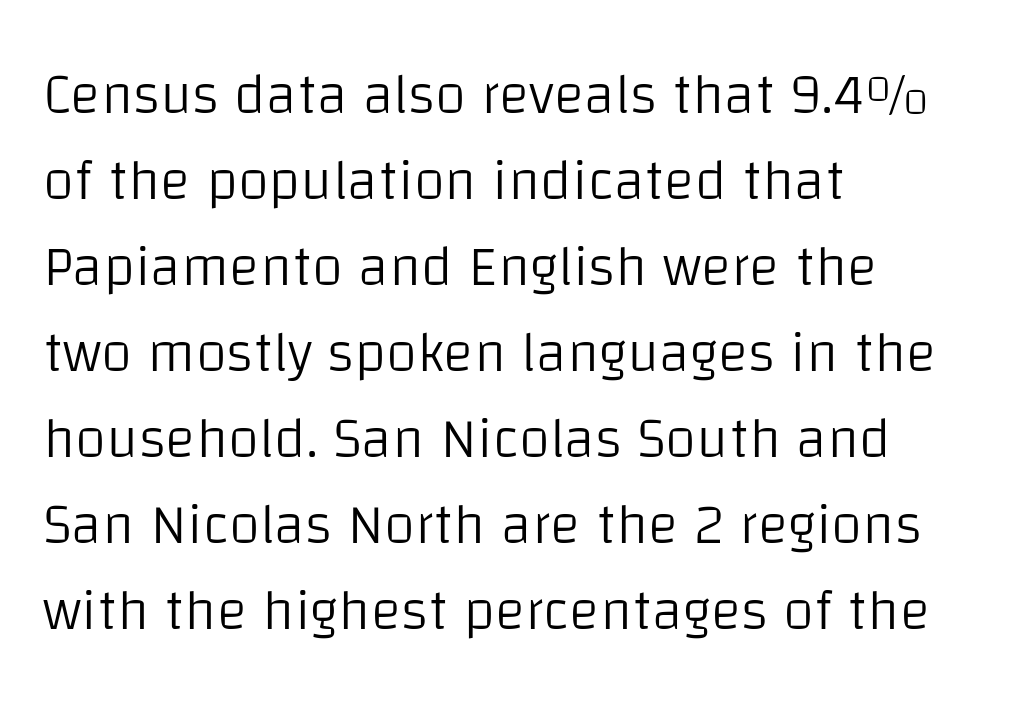
{"serif": "no", "italic": "no", "bold": "no", "weight": "light", "width": "normal", "stroke_contrast": "low", "x_height": "large", "monospaced": "no", "underline": "no", "align": "left", "line_spacing": "normal", "line_spacing_ratio": 1.51, "letter_spacing": "normal", "letter_spacing_em": 0.0, "glyph_px": 57}
